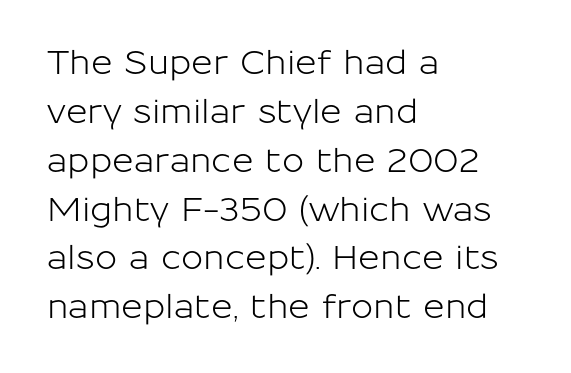
The image shows 33 px sans-serif type, upright; set left-aligned, normal line spacing (1.48x), normal letter spacing, not underlined; low stroke contrast and a medium x-height.
